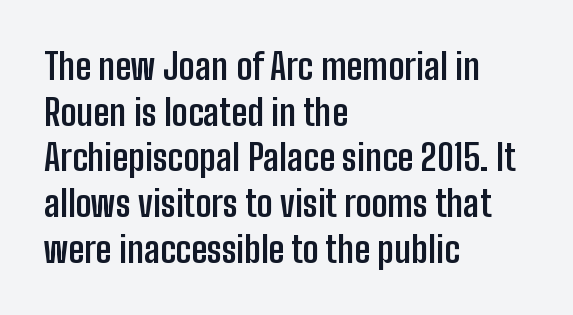
The image shows 36 px semibold, condensed sans-serif type, upright; set left-aligned, normal line spacing (1.27x), normal letter spacing, not underlined; low stroke contrast and a medium x-height.
